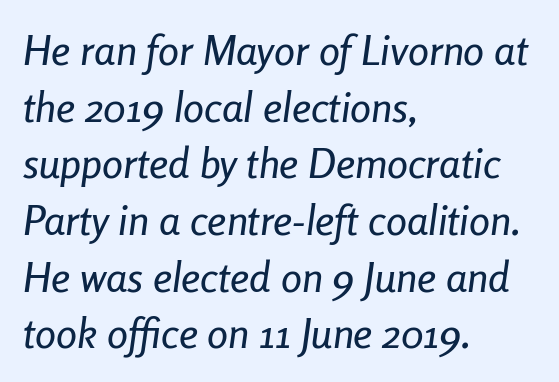
The image shows 42 px condensed type, italic (leaning right); set left-aligned, normal line spacing (1.35x), normal letter spacing, not underlined; low stroke contrast and a medium x-height.
